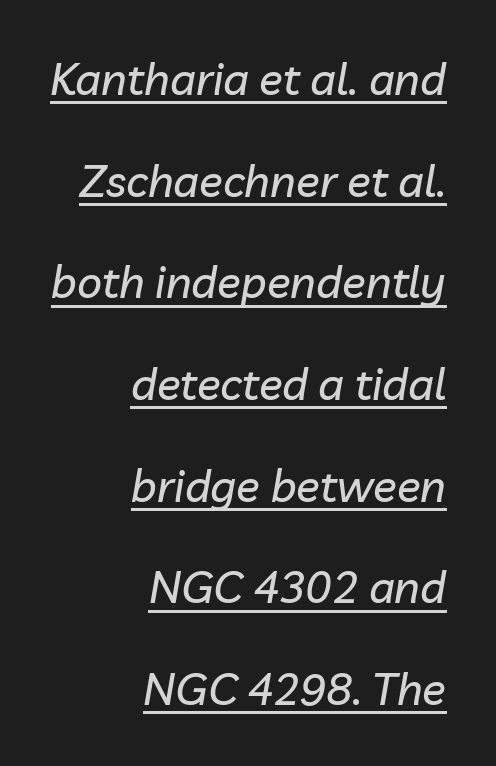
{"italic": "yes", "lean": "right", "slant_degrees": 10, "width": "normal", "stroke_contrast": "low", "x_height": "medium", "monospaced": "no", "underline": "yes", "align": "right", "line_spacing": "loose", "line_spacing_ratio": 2.31, "letter_spacing": "normal", "letter_spacing_em": 0.0, "glyph_px": 44}
